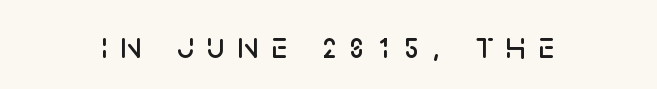
{"serif": "no", "italic": "no", "width": "normal", "stroke_contrast": "low", "x_height": "large", "monospaced": "no", "underline": "no", "align": "center", "letter_spacing": "wide", "letter_spacing_em": 0.35, "glyph_px": 38}
